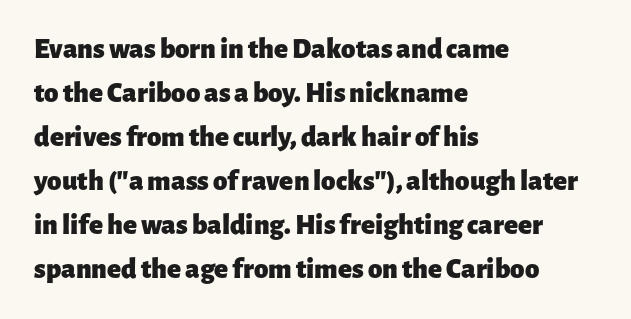
Type style note: lacks serifs. Compared with typical body copy, the letter spacing here is the same. The face used here is proportionally spaced, like ordinary book or web type. Descender tails drop into unmarked territory. Caption: bold face, heavy strokes.
